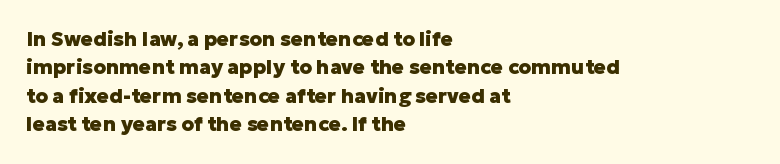
Q: Is the text bold? A: Yes.
Q: Is the text italic (slanted)? A: No, it is upright.
Q: Is the text underlined? A: No.
Q: How is the paragraph aligned? A: Left-aligned.
Q: Is the spacing between letters normal or unusually wide? A: Normal.
Q: Is the spacing between lines tight, normal or loose? A: Normal.
